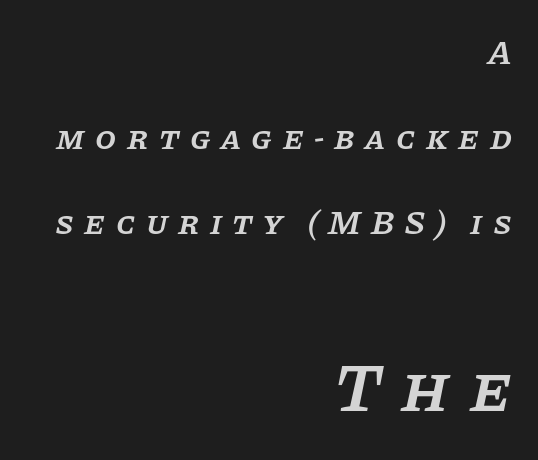
Q: Is the text bold? A: Semi-bold.
Q: Is the text italic (slanted)? A: Yes, it leans right by about 11 degrees.
Q: Is the typeface a serif or a sans-serif typeface? A: Serif.
Q: Is the text underlined? A: No.
Q: How is the paragraph aligned? A: Right-aligned.
Q: Is the spacing between letters normal or unusually wide? A: Unusually wide.
Q: Is the spacing between lines tight, normal or loose? A: Loose.
Q: Which block of text is set in a larger size, the first (top) or the second (bottom)? A: The second (bottom) one.
Q: Width (condensed, normal, or wide)? A: Normal.
Q: Stroke contrast? A: Low.
Q: x-height? A: Large.
Q: Monospaced? A: No.
